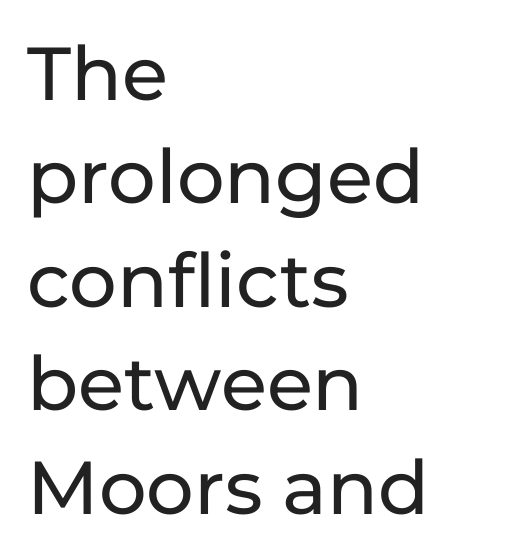
The image shows 75 px sans-serif type, upright; set left-aligned, normal line spacing (1.38x), normal letter spacing, not underlined; low stroke contrast and a medium x-height.
